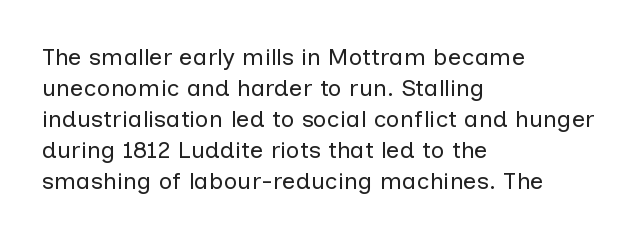
{"italic": "no", "bold": "no", "underline": "no", "align": "left", "line_spacing": "normal", "line_spacing_ratio": 1.29, "letter_spacing": "normal", "letter_spacing_em": 0.0, "glyph_px": 24}
